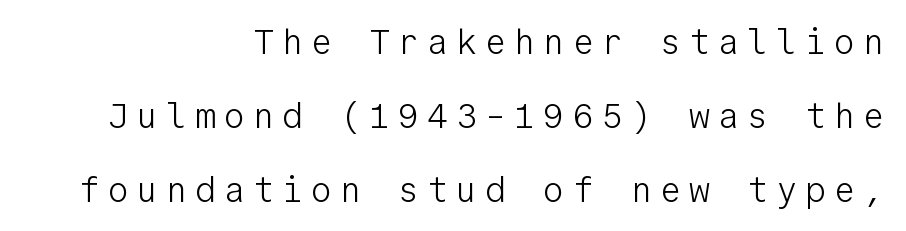
Q: Is the text bold? A: No.
Q: Is the text italic (slanted)? A: No, it is upright.
Q: Is the typeface a serif or a sans-serif typeface? A: Sans-serif.
Q: Is the text underlined? A: No.
Q: How is the paragraph aligned? A: Right-aligned.
Q: Is the spacing between letters normal or unusually wide? A: Unusually wide.
Q: Is the spacing between lines tight, normal or loose? A: Loose.
Q: Width (condensed, normal, or wide)? A: Normal.
Q: Stroke contrast? A: Low.
Q: x-height? A: Medium.
Q: Monospaced? A: Yes.
